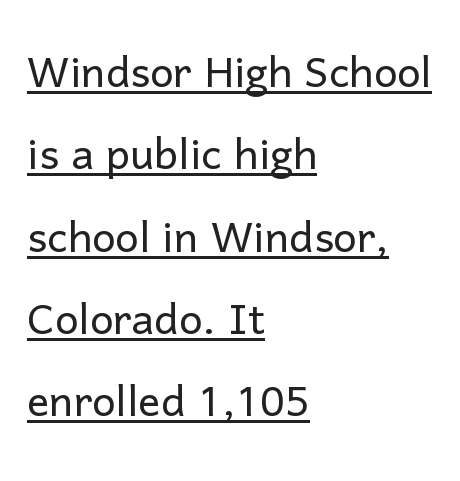
Has an underline been added? It has. The horizontal fit of the characters is conventional and even. A normal amount of white space separates one row of letters from the next. Every row of glyphs begins at an identical x-position on the left. No letter is thick-stroked: the sample isn't bold. Do the letters lean? They stand straight.
